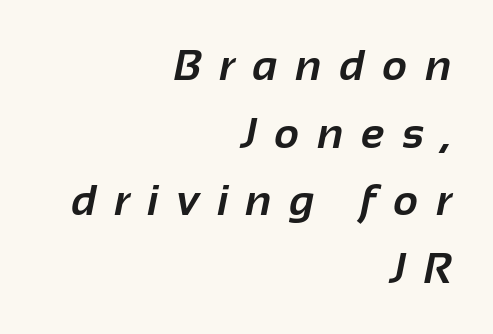
The image shows 43 px bold sans-serif type; set right-aligned, normal line spacing (1.57x), unusually wide letter spacing (+0.42 em), not underlined; low stroke contrast and a medium x-height.
